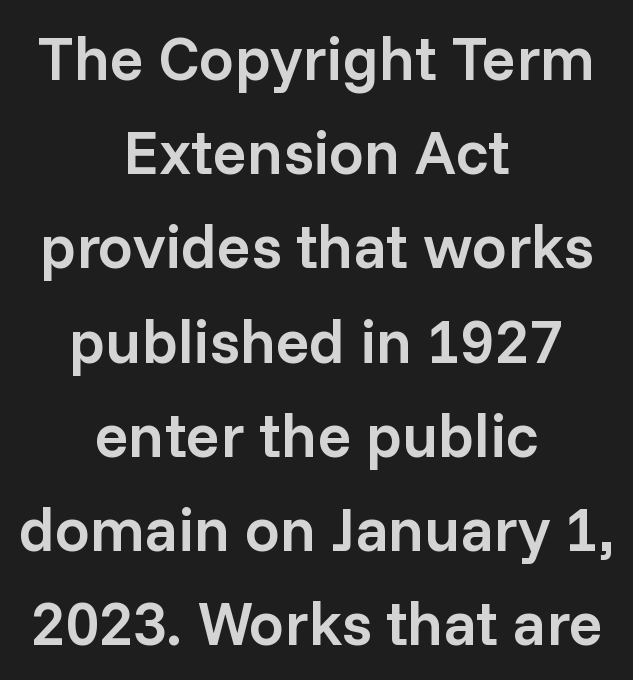
The image shows 62 px semibold sans-serif type, upright; set centered, normal line spacing (1.52x), normal letter spacing, not underlined; low stroke contrast and a medium x-height.
